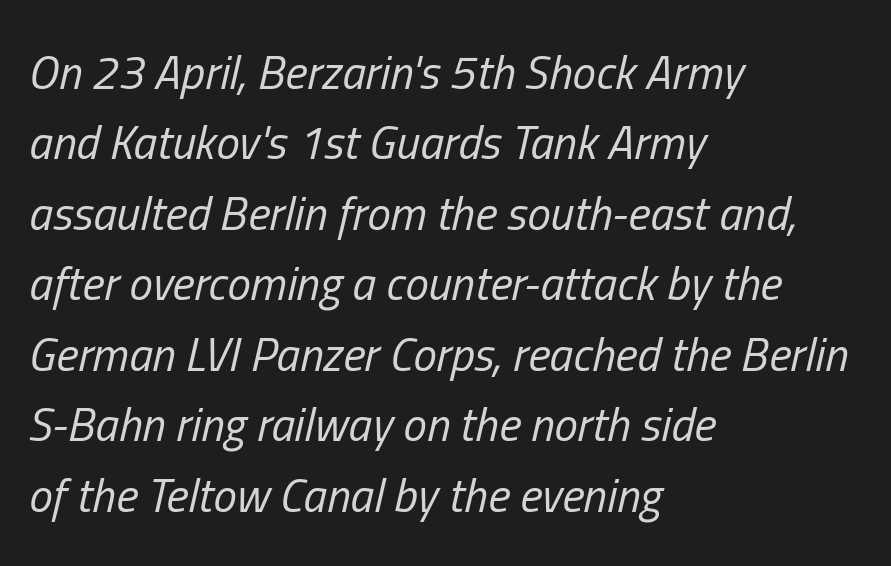
Q: Is the text bold? A: No.
Q: Is the text italic (slanted)? A: Yes, it leans right by about 13 degrees.
Q: Is the text underlined? A: No.
Q: How is the paragraph aligned? A: Left-aligned.
Q: Is the spacing between letters normal or unusually wide? A: Normal.
Q: Is the spacing between lines tight, normal or loose? A: Normal.
Q: Width (condensed, normal, or wide)? A: Condensed.
Q: Stroke contrast? A: Low.
Q: x-height? A: Medium.
Q: Monospaced? A: No.
